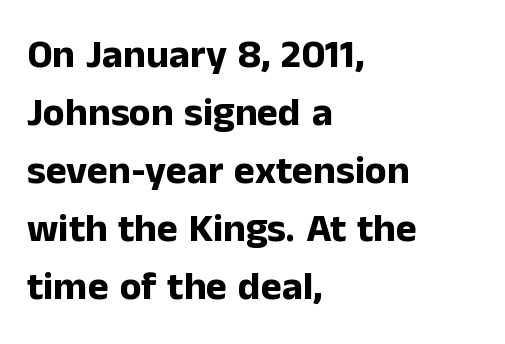
Q: Is the text bold? A: Yes.
Q: Is the text italic (slanted)? A: No, it is upright.
Q: Is the typeface a serif or a sans-serif typeface? A: Sans-serif.
Q: Is the text underlined? A: No.
Q: How is the paragraph aligned? A: Left-aligned.
Q: Is the spacing between letters normal or unusually wide? A: Normal.
Q: Is the spacing between lines tight, normal or loose? A: Normal.
Q: Width (condensed, normal, or wide)? A: Normal.
Q: Stroke contrast? A: Low.
Q: x-height? A: Medium.
Q: Monospaced? A: No.
